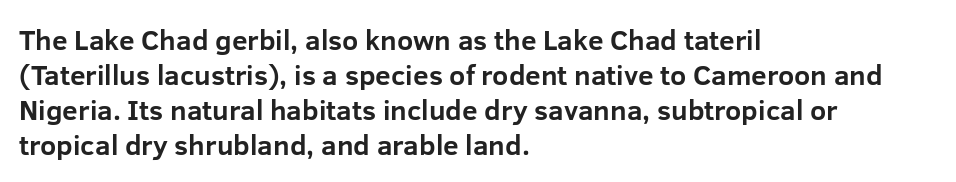
Every character sits straight up, as roman type does. Look at the stroke-to-counter ratio: heavy, a bold. Honestly, the letter spacing is just normal — you wouldn't notice it. How would I describe the line gaps? Plain and ordinary.
